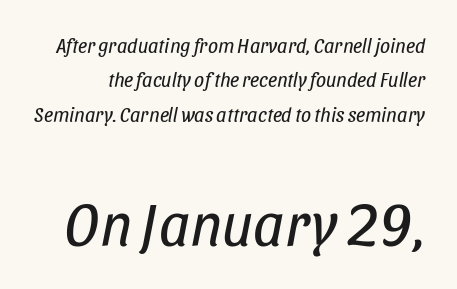
A typesetter would call this proportional, since set widths differ per character. Observe the lean: these are italic letterforms. These lines keep a tight, regular rhythm from letter to letter. Unmarked baselines from the first word to the last. Look at the glyph heights: the lower group is clearly the bigger setting. Stems and bowls with no extra thickness — not bold.
